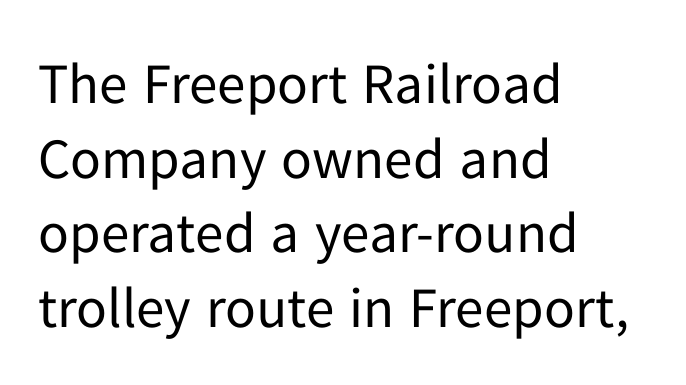
{"serif": "no", "italic": "no", "bold": "no", "weight": "regular", "width": "normal", "stroke_contrast": "low", "x_height": "medium", "monospaced": "no", "underline": "no", "align": "left", "line_spacing": "normal", "line_spacing_ratio": 1.31, "letter_spacing": "normal", "letter_spacing_em": 0.0, "glyph_px": 57}
